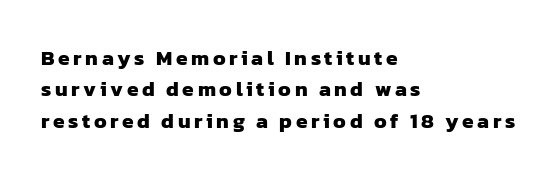
{"bold": "yes", "underline": "no", "align": "left", "line_spacing": "normal", "line_spacing_ratio": 1.5, "glyph_px": 21}
